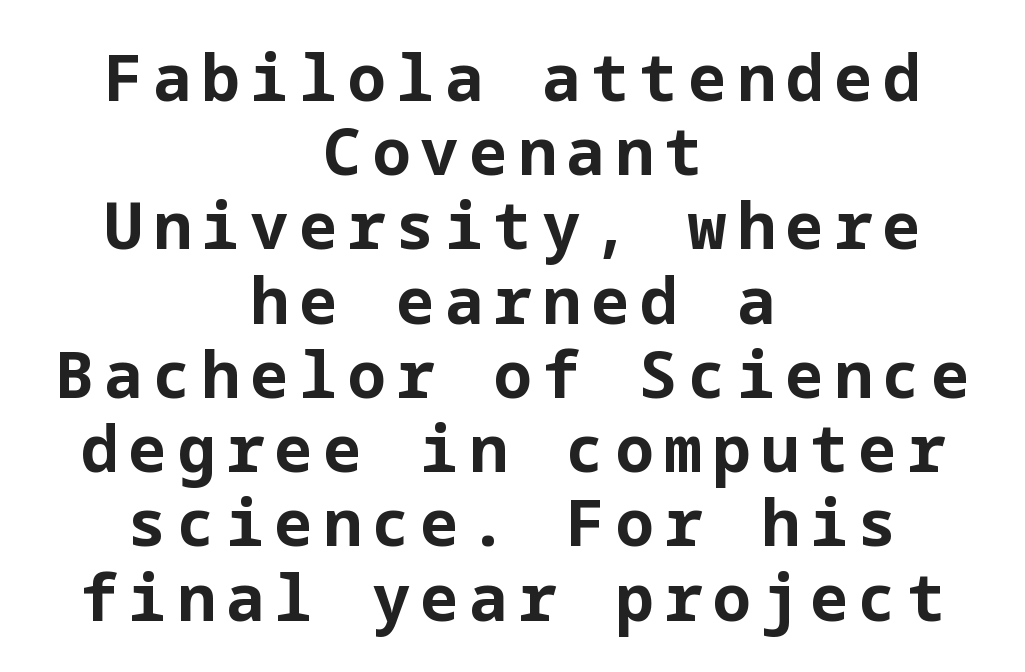
{"serif": "no", "italic": "no", "bold": "yes", "weight": "bold", "width": "normal", "stroke_contrast": "low", "x_height": "medium", "underline": "no", "align": "center", "line_spacing_ratio": 1.16, "glyph_px": 64}
